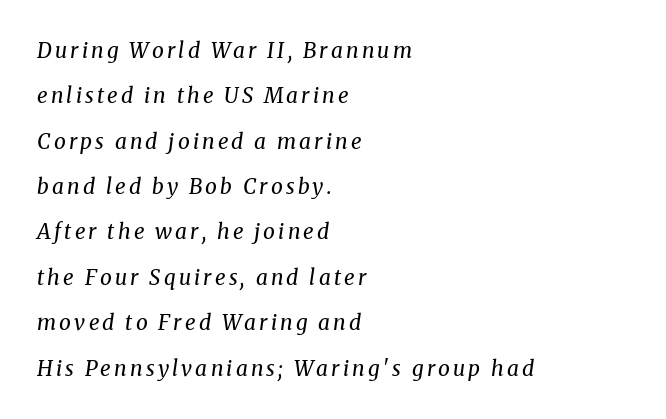
Q: Is the text bold? A: No.
Q: Is the text italic (slanted)? A: Yes, it leans right by about 8 degrees.
Q: Is the text underlined? A: No.
Q: How is the paragraph aligned? A: Left-aligned.
Q: Is the spacing between lines tight, normal or loose? A: Loose.
